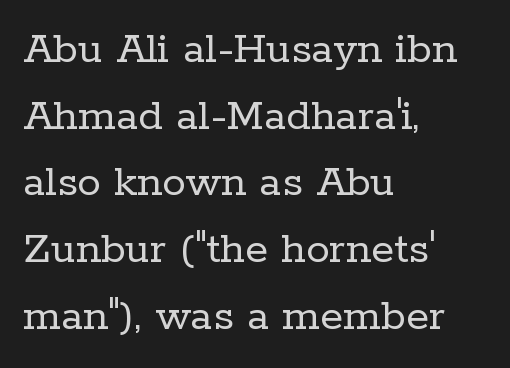
{"serif": "yes", "italic": "no", "bold": "no", "weight": "regular", "width": "normal", "stroke_contrast": "low", "x_height": "medium", "monospaced": "no", "underline": "no", "align": "left", "line_spacing": "normal", "line_spacing_ratio": 1.42, "letter_spacing": "normal", "letter_spacing_em": 0.0, "glyph_px": 47}
